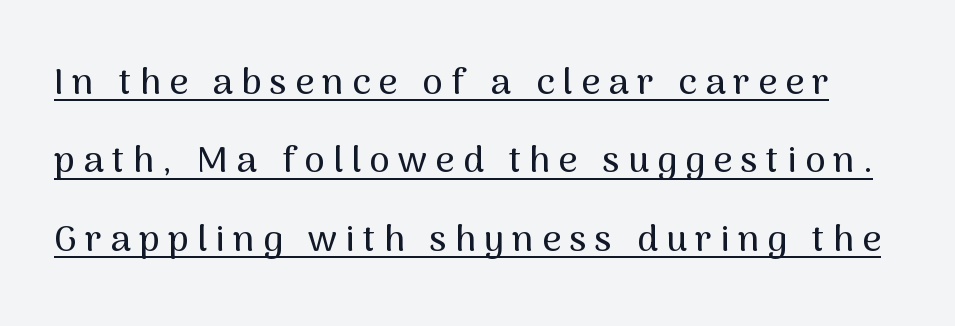
{"serif": "no", "italic": "no", "width": "normal", "stroke_contrast": "medium", "x_height": "medium", "monospaced": "no", "underline": "yes", "line_spacing": "loose", "line_spacing_ratio": 2.12, "letter_spacing": "wide", "letter_spacing_em": 0.22, "glyph_px": 37}
